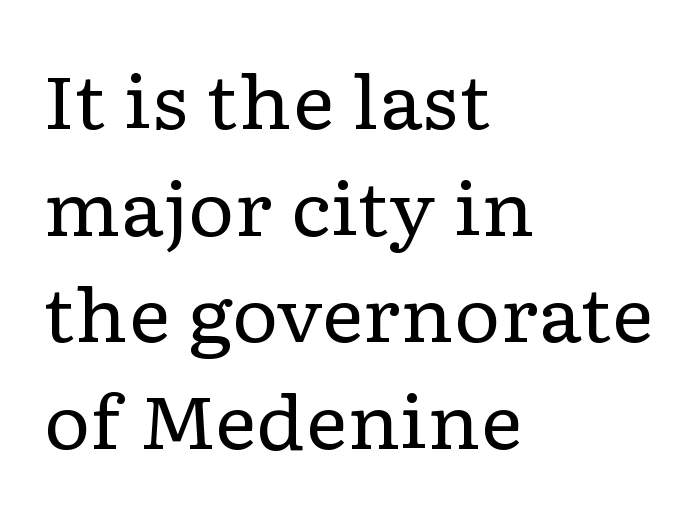
Q: Is the text bold? A: No.
Q: Is the text italic (slanted)? A: No, it is upright.
Q: Is the typeface a serif or a sans-serif typeface? A: Serif.
Q: Is the text underlined? A: No.
Q: How is the paragraph aligned? A: Left-aligned.
Q: Is the spacing between letters normal or unusually wide? A: Normal.
Q: Is the spacing between lines tight, normal or loose? A: Normal.
Q: Width (condensed, normal, or wide)? A: Wide.
Q: Stroke contrast? A: Low.
Q: x-height? A: Medium.
Q: Monospaced? A: No.
